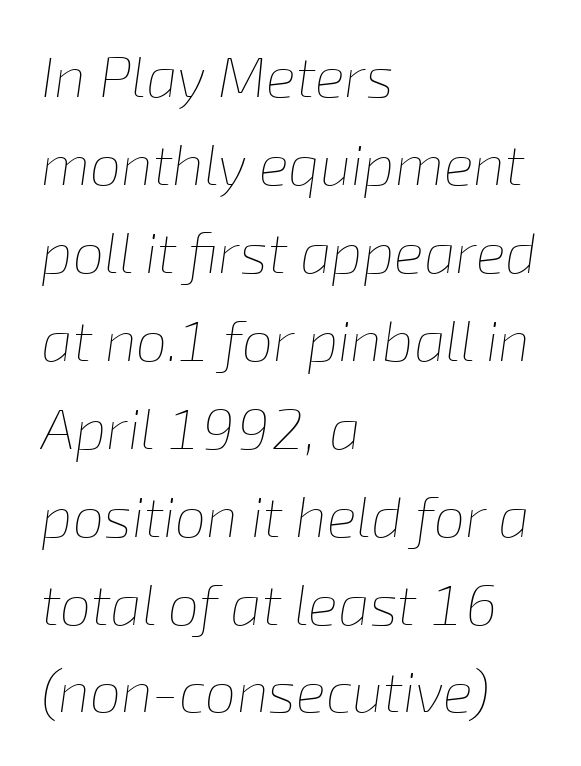
Q: Is the text bold? A: No.
Q: Is the text italic (slanted)? A: Yes, it leans right by about 8 degrees.
Q: Is the text underlined? A: No.
Q: How is the paragraph aligned? A: Left-aligned.
Q: Is the spacing between letters normal or unusually wide? A: Normal.
Q: Is the spacing between lines tight, normal or loose? A: Normal.
Q: Width (condensed, normal, or wide)? A: Normal.
Q: Stroke contrast? A: Low.
Q: x-height? A: Medium.
Q: Monospaced? A: No.
